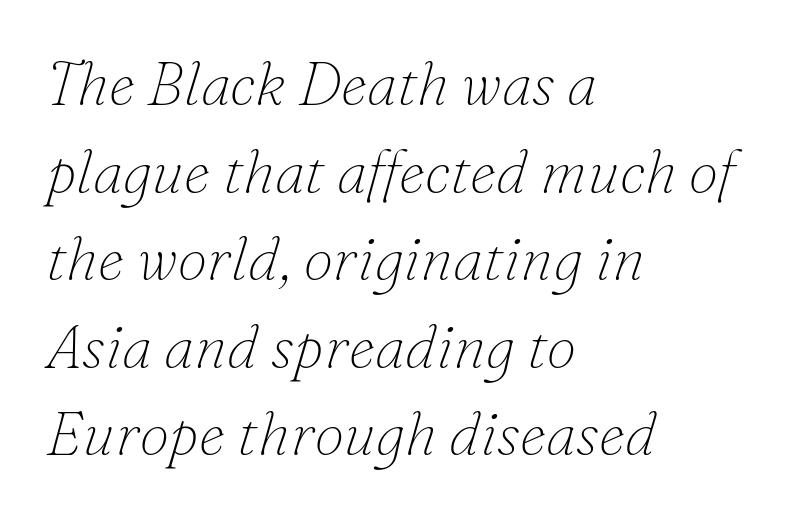
Spacing verdict: proportional, widths tailored to each character. These lines are set flush left with a ragged right edge. No heavy texture on the line: the type isn't bold. Type style note: has serifs.
